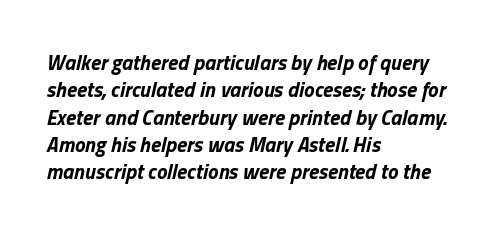
The image shows 21 px bold type, italic (leaning right); set left-aligned, normal line spacing (1.3x), normal letter spacing, not underlined.
